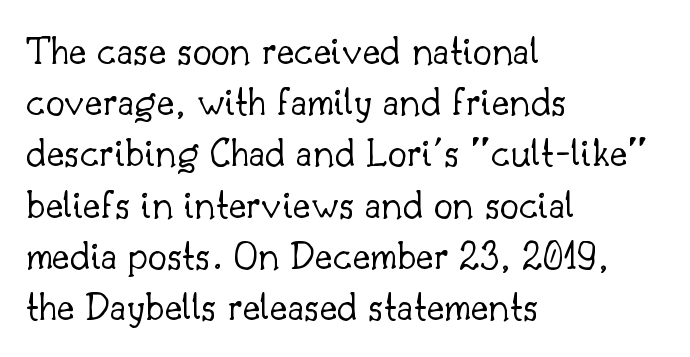
Counters stay open thanks to moderate or lighter strokes. The horizontal fit of the characters is conventional and even. These lines are set flush left with a ragged right edge.
